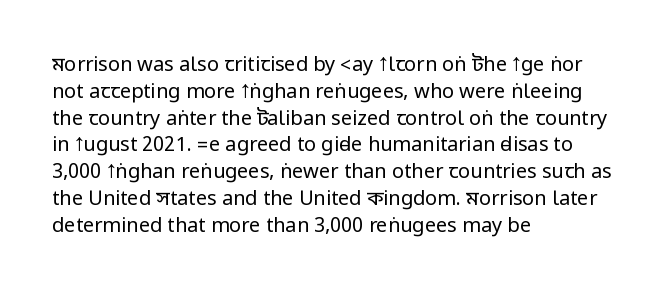
Q: Is the text bold? A: No.
Q: Is the text italic (slanted)? A: No, it is upright.
Q: Is the text underlined? A: No.
Q: How is the paragraph aligned? A: Left-aligned.
Q: Is the spacing between letters normal or unusually wide? A: Normal.
Q: Is the spacing between lines tight, normal or loose? A: Normal.
